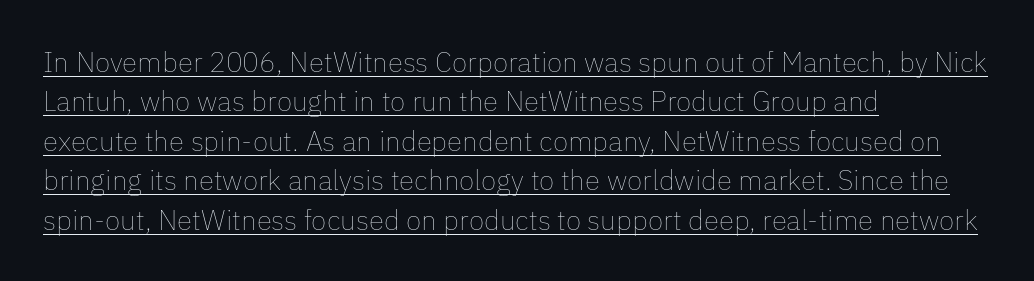
The passage shown stacks its lines at a standard gap. Tracking value appears to be zero — textbook default spacing. Proportional: the letters do not fall into vertical columns. The typesetter has applied underlining to the passage shown.
